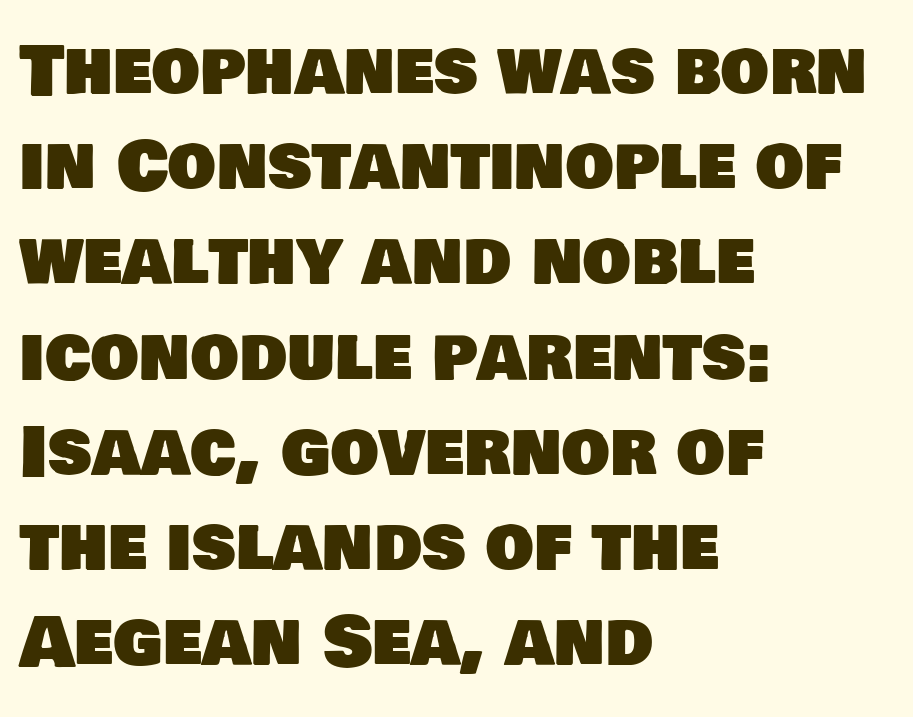
Serif or sans? Sans — the stroke terminals are bare. Nobody touched the tracking dial on this one. Leading matches the norm, producing a regular column. This rendering uses left alignment, leaving the right contour irregular. These lines are rendered in a variable-pitch font. Descenders hang freely into open space.
